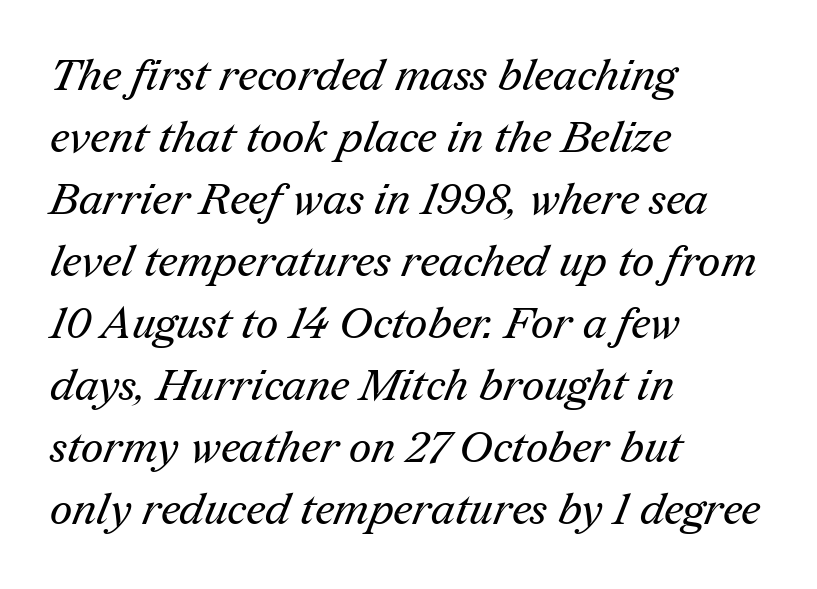
The image shows 44 px regular-weight serif type; set left-aligned, normal line spacing (1.41x), normal letter spacing, not underlined; medium stroke contrast and a medium x-height.
